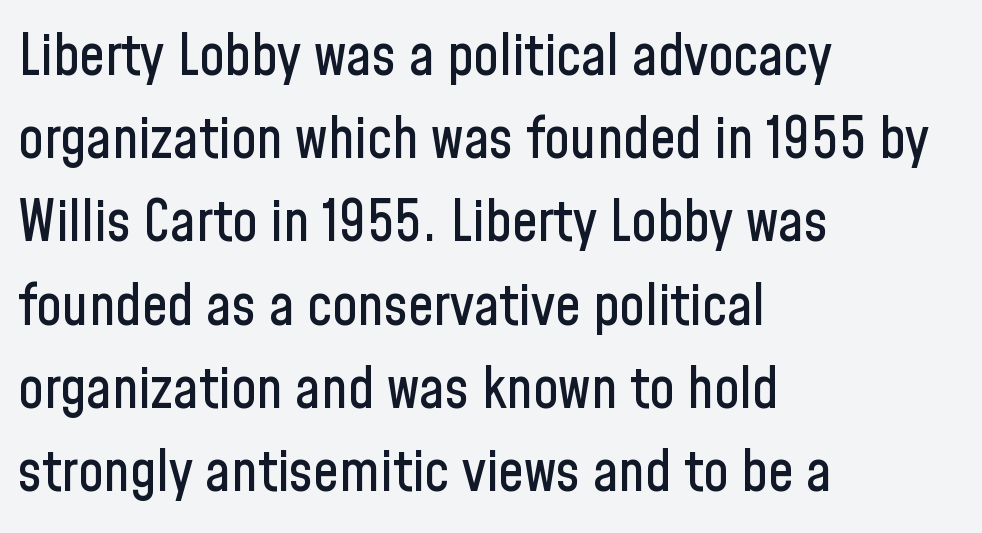
The image shows 57 px condensed sans-serif type, upright; set left-aligned, normal line spacing (1.46x), normal letter spacing, not underlined; low stroke contrast and a medium x-height.
